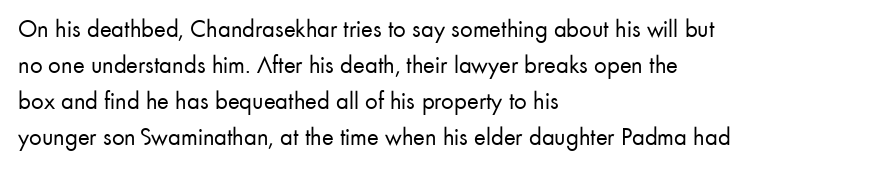
The rendering anchors every line to the left-hand side. Words appear dense and cohesive because spacing is normal. Does the leading feel generous? No, just average. A quiet, ordinary-to-light weight characterises the typeface.
